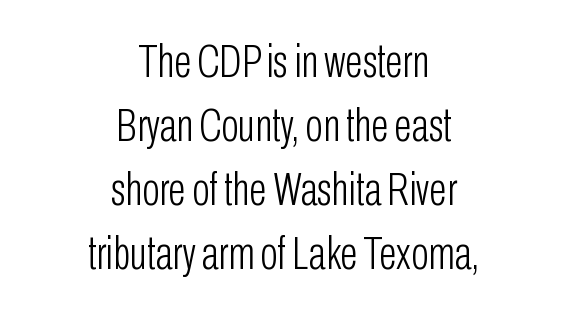
{"serif": "no", "italic": "no", "bold": "no", "weight": "light", "width": "condensed", "stroke_contrast": "low", "x_height": "medium", "monospaced": "no", "underline": "no", "align": "center", "line_spacing": "normal", "line_spacing_ratio": 1.39, "letter_spacing": "normal", "letter_spacing_em": 0.0, "glyph_px": 46}
